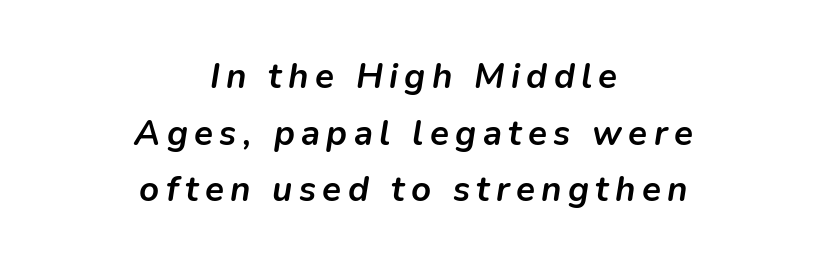
The typography opts for an oblique posture over an upright one. A student would call this center alignment; a typographer would say set centered. How heavy is the stroke? Heavy — this is a bold. Spacing verdict: proportional, widths tailored to each character.
